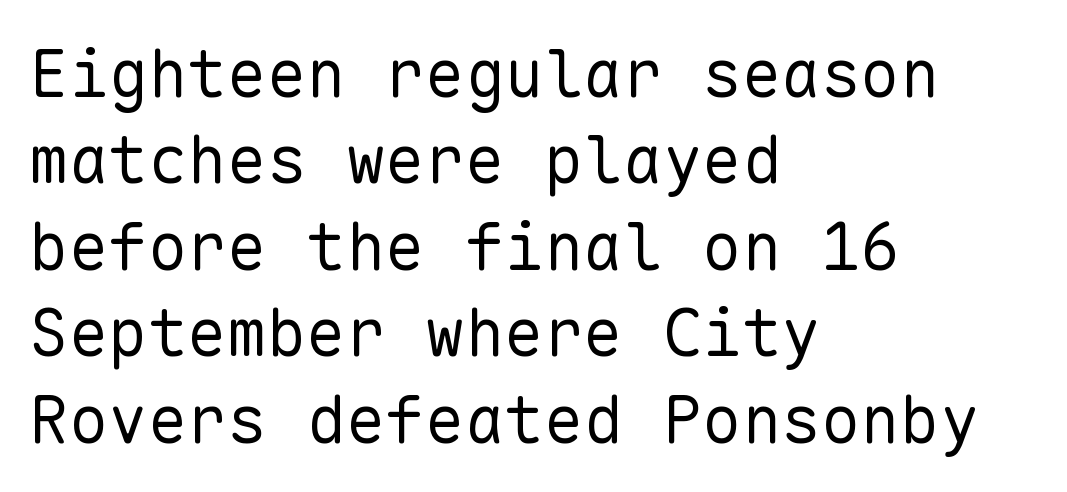
A typesetter would label this face a sans. A normal amount of white space separates one row of letters from the next. Note the uniform advance width — an 'i' takes as much space as an 'm'. Stroke mass is kept to a normal reading level or below. Posture: vertical. Bare-footed words on every line.
